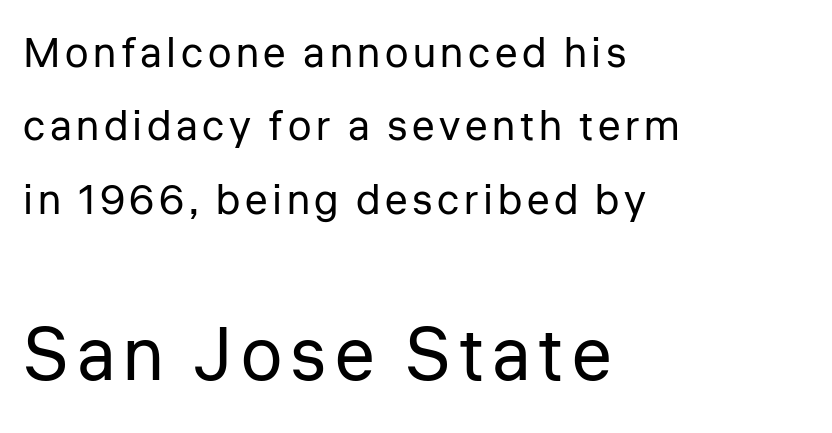
{"serif": "no", "italic": "no", "bold": "no", "weight": "regular", "width": "normal", "stroke_contrast": "low", "x_height": "medium", "monospaced": "no", "underline": "no", "align": "left", "line_spacing_ratio": 1.75, "larger_block": "second", "size_ratio": 1.76, "glyph_px": 74}
